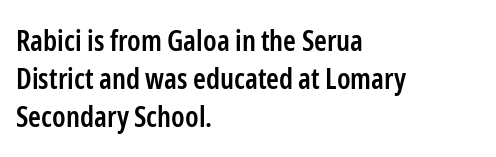
Q: Is the text bold? A: Semi-bold.
Q: Is the text italic (slanted)? A: No, it is upright.
Q: Is the typeface a serif or a sans-serif typeface? A: Sans-serif.
Q: Is the text underlined? A: No.
Q: How is the paragraph aligned? A: Left-aligned.
Q: Is the spacing between letters normal or unusually wide? A: Normal.
Q: Is the spacing between lines tight, normal or loose? A: Normal.
Q: Width (condensed, normal, or wide)? A: Condensed.
Q: Stroke contrast? A: Low.
Q: x-height? A: Medium.
Q: Monospaced? A: No.
